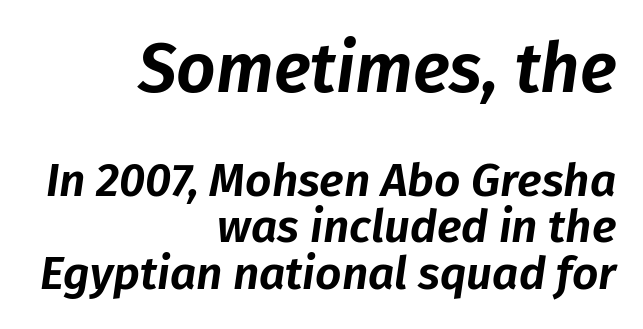
The image shows 69 px text type, italic (leaning right); set right-aligned, tight line spacing (1.01x), normal letter spacing, not underlined; the first (top) block is 1.5x larger; low stroke contrast and a medium x-height.
